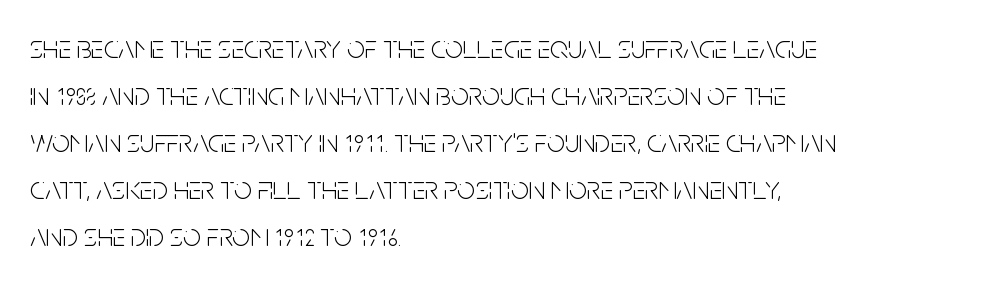
The image shows 32 px light, condensed sans-serif type, upright; set left-aligned, normal line spacing (1.47x), normal letter spacing, not underlined; low stroke contrast and a large x-height.
